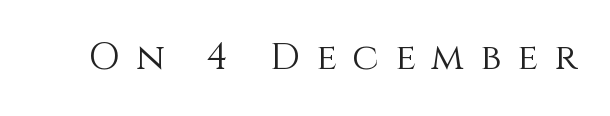
Style check: upright. These glyphs show unthickened strokes, regular width or finer. Note the varied advance widths — an 'i' is clearly narrower than an 'm'. Anything drawn beneath the words? Only blank space.
